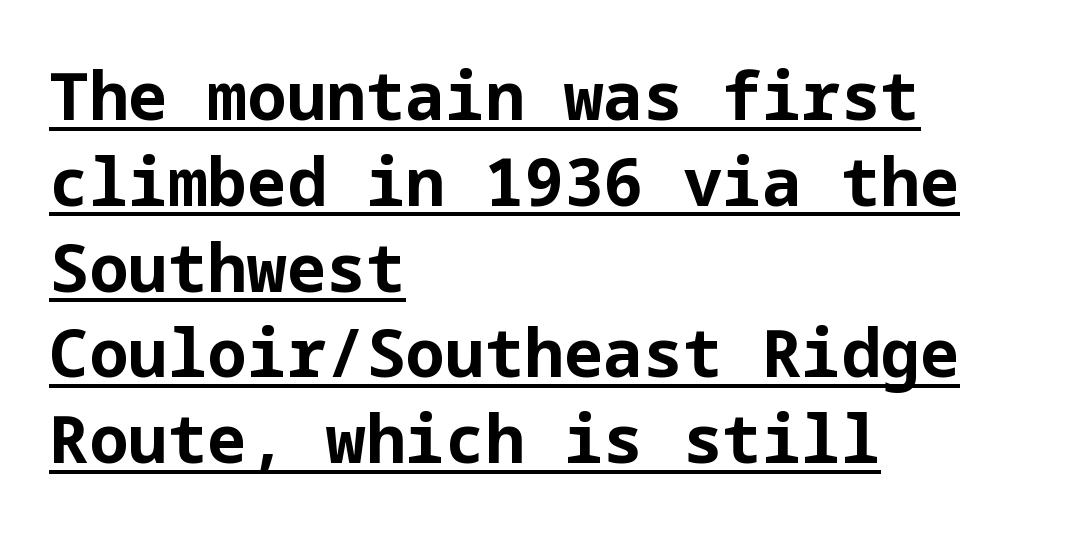
The image shows 66 px bold sans-serif type, upright; set left-aligned, normal line spacing (1.3x), normal letter spacing, underlined; low stroke contrast and a medium x-height.
